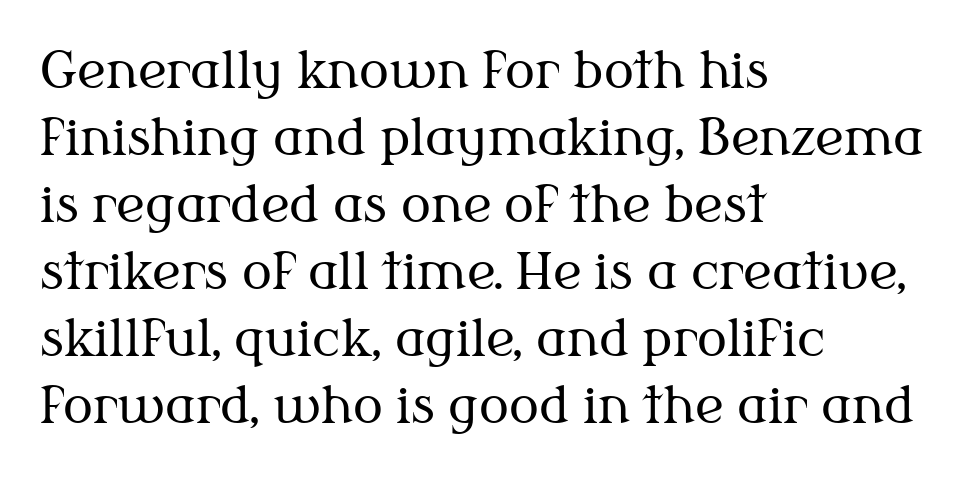
{"serif": "yes", "italic": "no", "bold": "no", "weight": "regular", "width": "normal", "stroke_contrast": "medium", "x_height": "medium", "monospaced": "no", "underline": "no", "align": "left", "line_spacing": "normal", "line_spacing_ratio": 1.34, "letter_spacing": "normal", "letter_spacing_em": 0.0, "glyph_px": 50}
